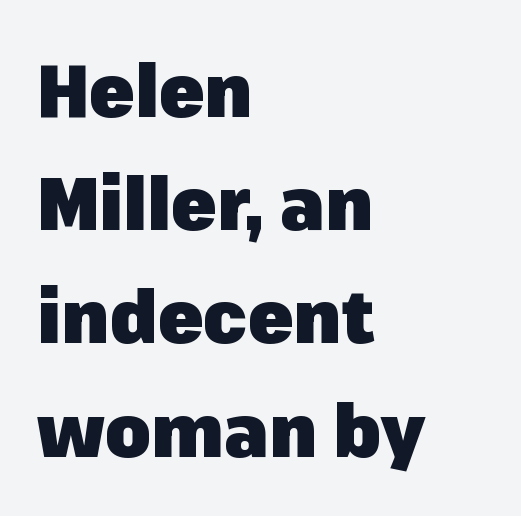
The image shows 74 px heavy sans-serif type, upright; set left-aligned, normal line spacing (1.53x), normal letter spacing, not underlined; low stroke contrast and a medium x-height.
